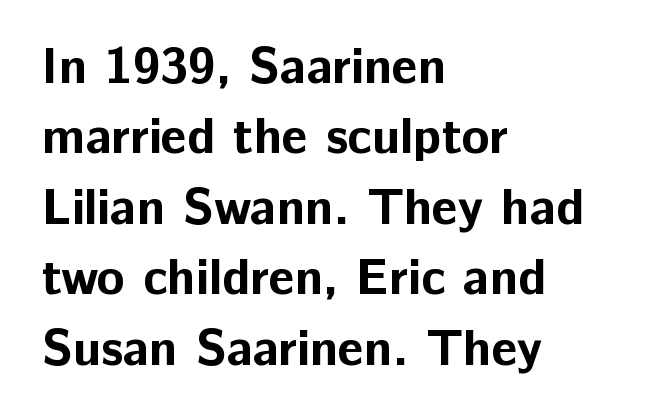
Chunky letters — that's bold for sure. You can tell from the bare stems that sans-serif type was used. Normally led — the rows are evenly, conventionally spaced. Does the lettering tilt? It doesn't — this is upright.
